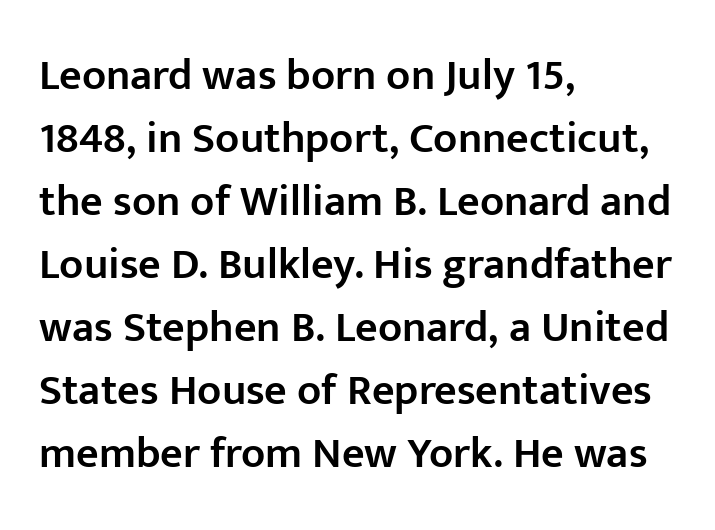
The image shows 44 px semibold sans-serif type, upright; set left-aligned, normal line spacing (1.43x), normal letter spacing, not underlined; low stroke contrast and a medium x-height.
